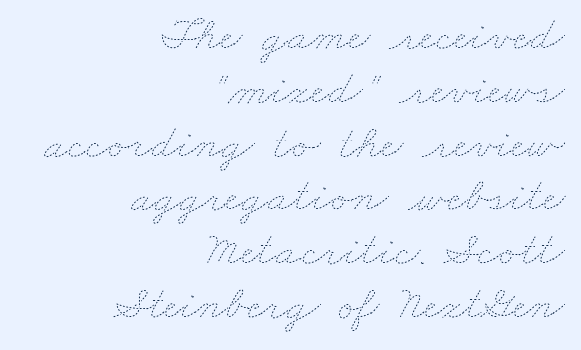
{"bold": "no", "weight": "thin", "width": "wide", "stroke_contrast": "low", "x_height": "small", "monospaced": "no", "underline": "no", "align": "right", "line_spacing": "tight", "line_spacing_ratio": 1.12, "letter_spacing": "normal", "letter_spacing_em": 0.0, "glyph_px": 48}
